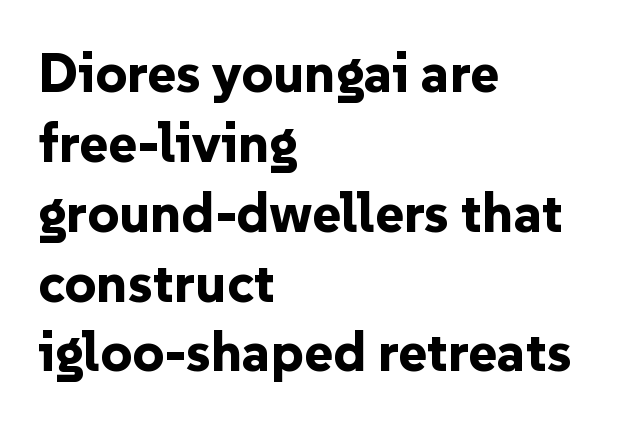
The image shows 55 px bold sans-serif type, upright; set left-aligned, normal line spacing (1.27x), normal letter spacing, not underlined; low stroke contrast and a medium x-height.
